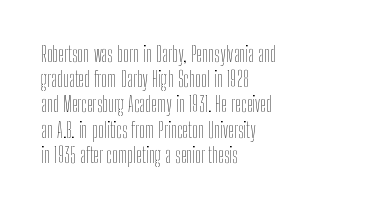
The letterforms sit shoulder to shoulder at normal distance. Typeset ragged right — the left edge is the straight one. The lettering holds an erect, upright posture throughout. Vertical stems look standard width or narrower in stroke. Beneath every word, the page is bare.
